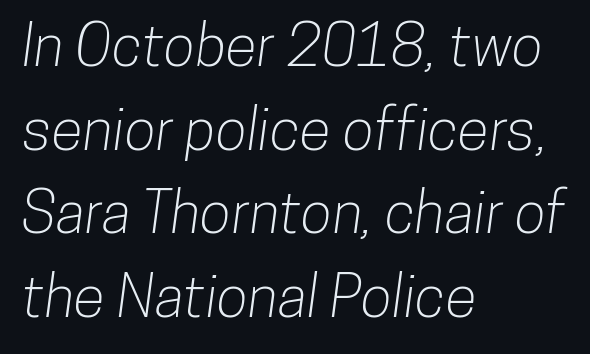
{"serif": "no", "width": "condensed", "stroke_contrast": "low", "x_height": "medium", "monospaced": "no", "underline": "no", "align": "left", "line_spacing": "normal", "line_spacing_ratio": 1.44, "letter_spacing": "normal", "letter_spacing_em": 0.0, "glyph_px": 58}
